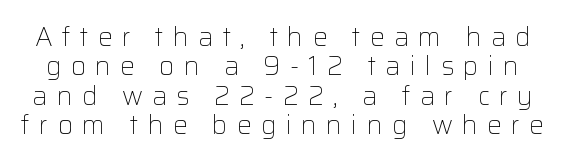
Q: Is the text bold? A: No.
Q: Is the text italic (slanted)? A: No, it is upright.
Q: Is the text underlined? A: No.
Q: Is the spacing between letters normal or unusually wide? A: Unusually wide.
Q: Is the spacing between lines tight, normal or loose? A: Tight.
